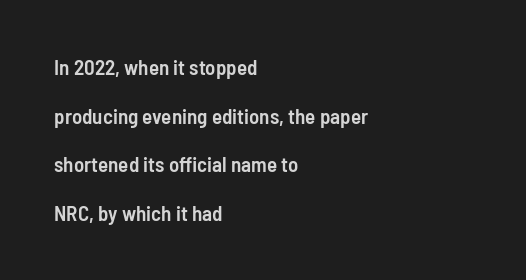
{"italic": "no", "bold": "semi", "underline": "no", "align": "left", "line_spacing": "loose", "line_spacing_ratio": 2.31, "letter_spacing": "normal", "letter_spacing_em": 0.0, "glyph_px": 21}
